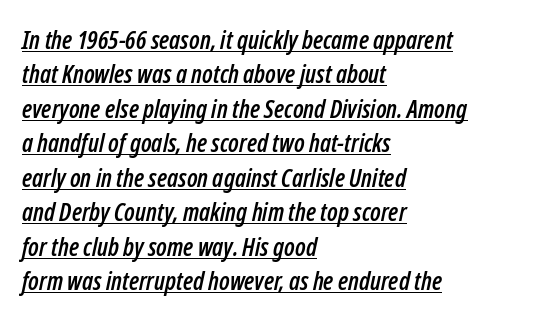
{"italic": "yes", "lean": "right", "slant_degrees": 12, "underline": "yes", "align": "left", "line_spacing": "normal", "line_spacing_ratio": 1.38, "letter_spacing": "normal", "letter_spacing_em": 0.0, "glyph_px": 25}
